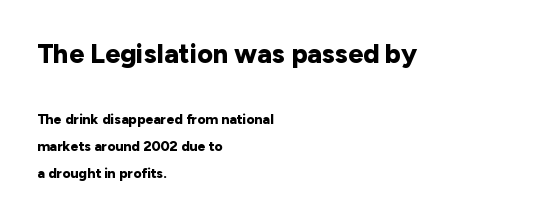
Q: Is the text bold? A: Yes.
Q: Is the text italic (slanted)? A: No, it is upright.
Q: Is the text underlined? A: No.
Q: How is the paragraph aligned? A: Left-aligned.
Q: Is the spacing between letters normal or unusually wide? A: Normal.
Q: Is the spacing between lines tight, normal or loose? A: Loose.
Q: Which block of text is set in a larger size, the first (top) or the second (bottom)? A: The first (top) one.
